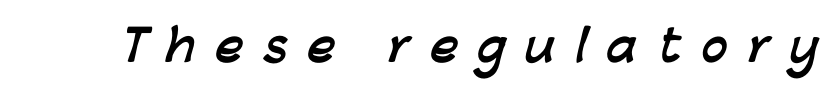
Typesetter's note: full bold, strokes at maximum text heaviness. Do the characters align in a grid? No, the font is proportional. Anything drawn beneath the words? Only blank space. What kind of face is this? One without serifs — a sans. The line texture is sparse and dotted thanks to wide tracking.
